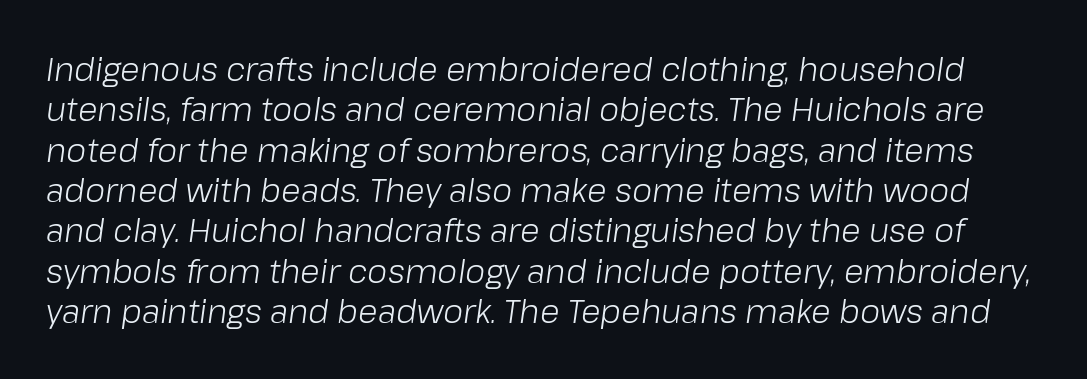
Q: Is the text bold? A: No.
Q: Is the text italic (slanted)? A: Yes, it leans right by about 8 degrees.
Q: Is the text underlined? A: No.
Q: Is the spacing between letters normal or unusually wide? A: Normal.
Q: Is the spacing between lines tight, normal or loose? A: Normal.
Q: Width (condensed, normal, or wide)? A: Normal.
Q: Stroke contrast? A: Low.
Q: x-height? A: Medium.
Q: Monospaced? A: No.
